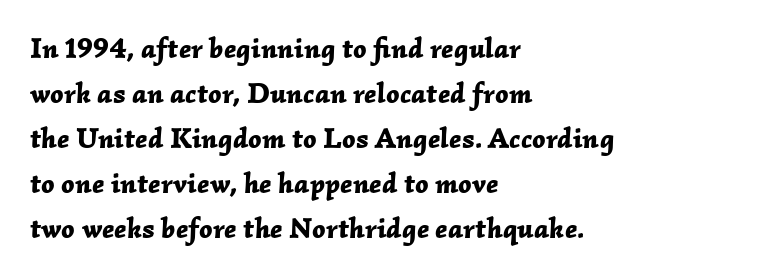
The image shows 29 px bold type, italic (leaning right); set left-aligned, normal line spacing (1.55x), normal letter spacing, not underlined; low stroke contrast and a medium x-height.
